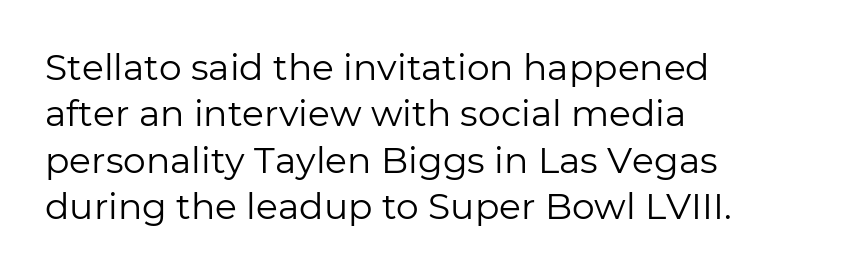
The letters advance in unequal steps, a hallmark of proportional type. A roman cut, with each character standing at attention. Nope, no serifs anywhere on these letters. Tracking here is standard; glyphs follow each other at the usual distance. The rendering uses a moderate line-height, typical for paragraphs. Stroke thickness stays within the range of a standard reading face or lighter.
